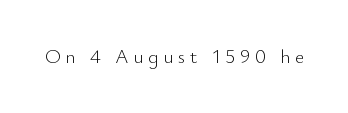
{"italic": "no", "bold": "no", "underline": "no", "letter_spacing": "wide", "letter_spacing_em": 0.23, "glyph_px": 20}
